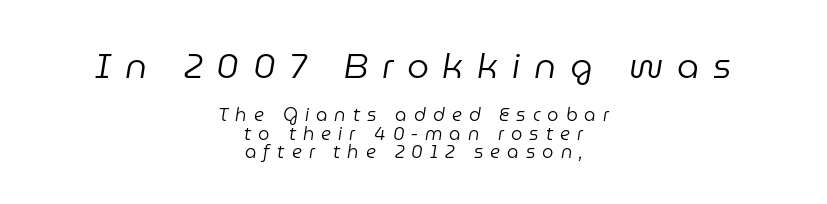
Q: Is the text bold? A: No.
Q: Is the text italic (slanted)? A: Yes, it leans right by about 9 degrees.
Q: Is the text underlined? A: No.
Q: How is the paragraph aligned? A: Centered.
Q: Is the spacing between letters normal or unusually wide? A: Unusually wide.
Q: Is the spacing between lines tight, normal or loose? A: Tight.
Q: Which block of text is set in a larger size, the first (top) or the second (bottom)? A: The first (top) one.
Q: Width (condensed, normal, or wide)? A: Normal.
Q: Stroke contrast? A: Low.
Q: x-height? A: Medium.
Q: Monospaced? A: No.
